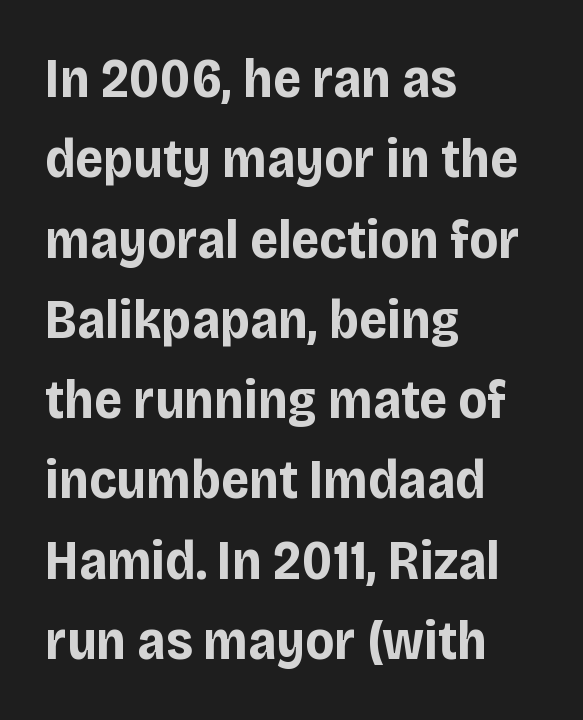
{"serif": "no", "italic": "no", "bold": "yes", "weight": "bold", "width": "normal", "stroke_contrast": "low", "x_height": "large", "monospaced": "no", "underline": "no", "align": "left", "line_spacing": "normal", "line_spacing_ratio": 1.46, "letter_spacing": "normal", "letter_spacing_em": 0.0, "glyph_px": 55}
